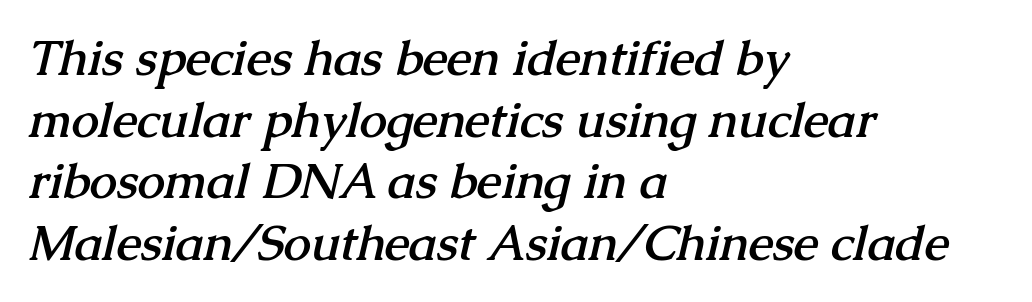
The image shows 49 px semibold serif type; set left-aligned, normal line spacing (1.26x), normal letter spacing, not underlined; medium stroke contrast and a medium x-height.
